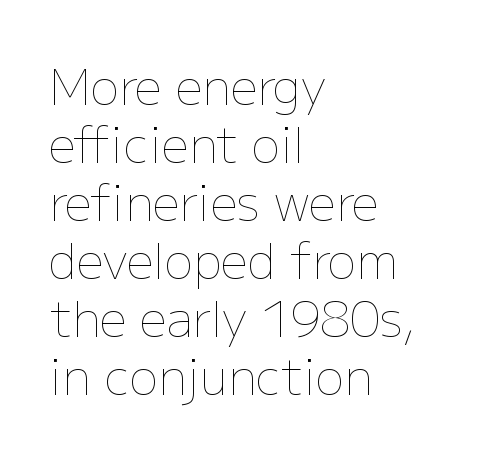
The image shows 48 px thin type, upright; set left-aligned, line spacing 1.21x, normal letter spacing, not underlined; low stroke contrast and a medium x-height.
